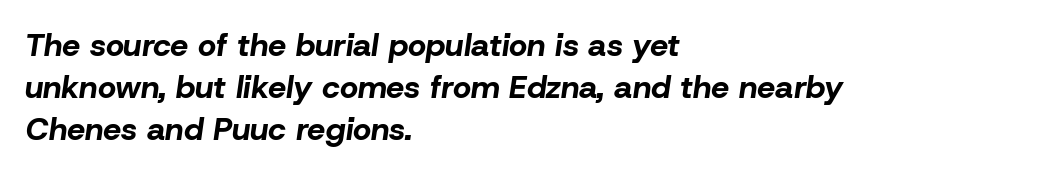
{"italic": "yes", "lean": "right", "slant_degrees": 8, "bold": "yes", "weight": "bold", "width": "normal", "stroke_contrast": "low", "x_height": "medium", "monospaced": "no", "underline": "no", "align": "left", "line_spacing": "normal", "line_spacing_ratio": 1.31, "letter_spacing": "normal", "letter_spacing_em": 0.0, "glyph_px": 32}
